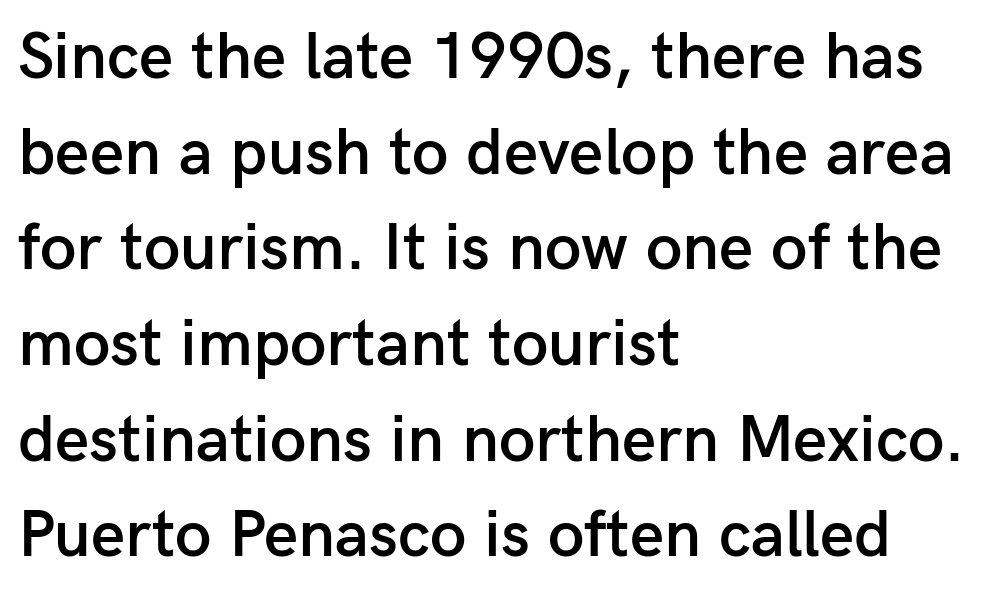
In terms of posture, this sample is upright. Line starts are locked; line ends wander. This rendering features lettering with no underline. The lines sit at an ordinary, default distance from one another. As a designer I'd log this as weight 600, semibold. Think of a printed novel: that variable character pitch is what you see here.
